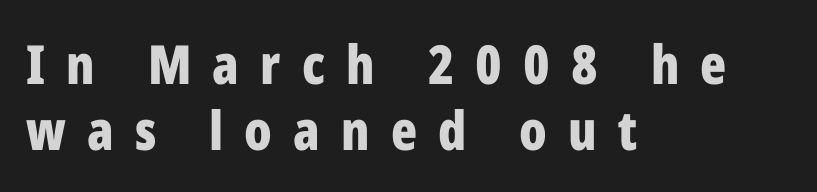
The image shows 54 px bold, condensed sans-serif type, upright; set left-aligned, line spacing 1.22x, unusually wide letter spacing (+0.39 em), not underlined; low stroke contrast and a medium x-height.
